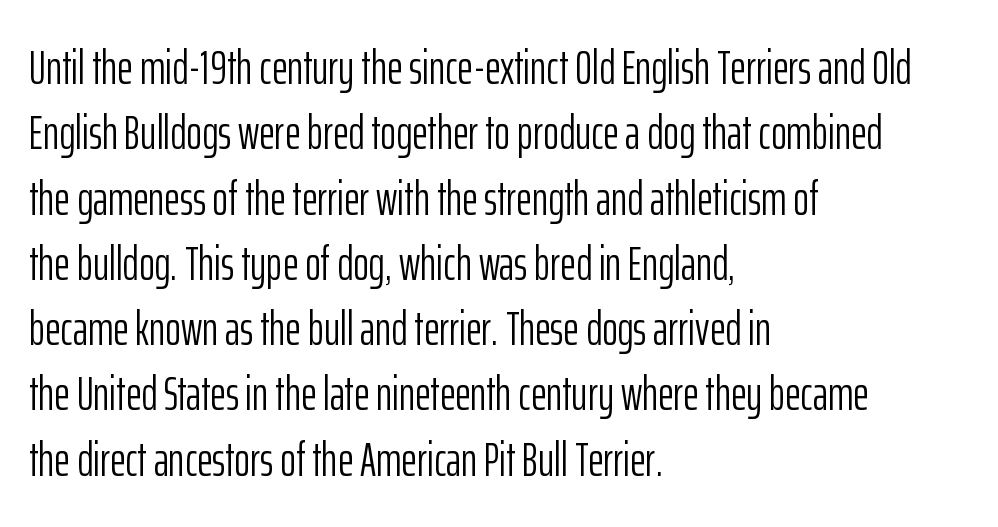
Q: Is the text bold? A: No.
Q: Is the text italic (slanted)? A: No, it is upright.
Q: Is the typeface a serif or a sans-serif typeface? A: Sans-serif.
Q: Is the text underlined? A: No.
Q: How is the paragraph aligned? A: Left-aligned.
Q: Is the spacing between letters normal or unusually wide? A: Normal.
Q: Is the spacing between lines tight, normal or loose? A: Normal.
Q: Width (condensed, normal, or wide)? A: Condensed.
Q: Stroke contrast? A: Low.
Q: x-height? A: Medium.
Q: Monospaced? A: No.
